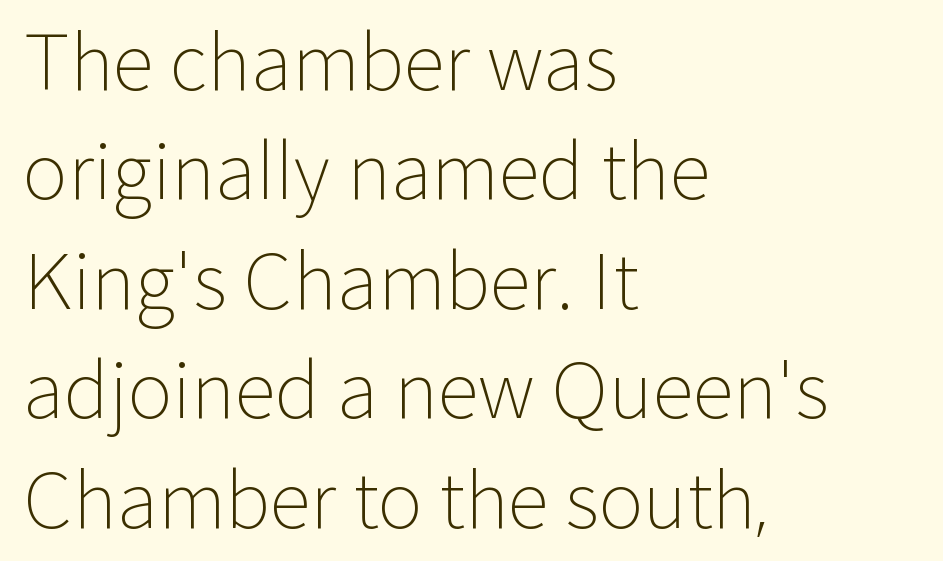
{"serif": "no", "italic": "no", "bold": "no", "weight": "light", "width": "normal", "stroke_contrast": "low", "x_height": "medium", "monospaced": "no", "underline": "no", "align": "left", "line_spacing": "normal", "line_spacing_ratio": 1.44, "letter_spacing": "normal", "letter_spacing_em": 0.0, "glyph_px": 76}
